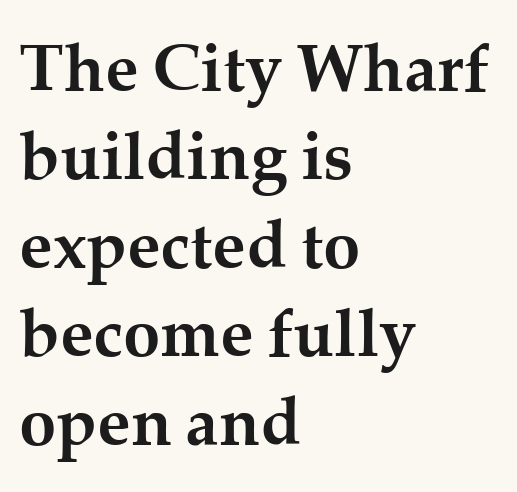
Q: Is the text bold? A: Yes.
Q: Is the text italic (slanted)? A: No, it is upright.
Q: Is the typeface a serif or a sans-serif typeface? A: Serif.
Q: Is the text underlined? A: No.
Q: How is the paragraph aligned? A: Left-aligned.
Q: Is the spacing between letters normal or unusually wide? A: Normal.
Q: Is the spacing between lines tight, normal or loose? A: Normal.
Q: Width (condensed, normal, or wide)? A: Normal.
Q: Stroke contrast? A: Medium.
Q: x-height? A: Medium.
Q: Monospaced? A: No.
